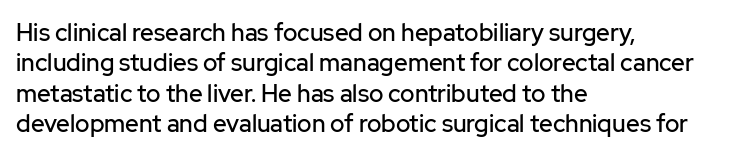
Unmarked baselines from the first word to the last. Short and long lines alike share a common starting point at left. The horizontal fit of the characters is conventional and even. Leading matches the norm, producing a regular column. In terms of posture, this sample is upright.
